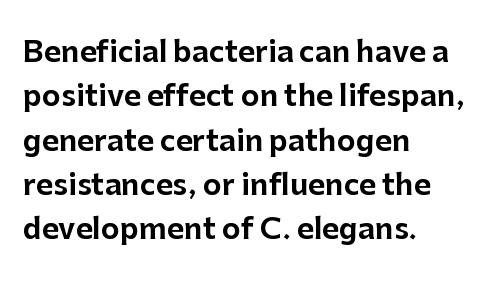
Q: Is the text italic (slanted)? A: No, it is upright.
Q: Is the typeface a serif or a sans-serif typeface? A: Sans-serif.
Q: Is the text underlined? A: No.
Q: How is the paragraph aligned? A: Left-aligned.
Q: Is the spacing between letters normal or unusually wide? A: Normal.
Q: Is the spacing between lines tight, normal or loose? A: Normal.
Q: Width (condensed, normal, or wide)? A: Normal.
Q: Stroke contrast? A: Low.
Q: x-height? A: Medium.
Q: Monospaced? A: No.
